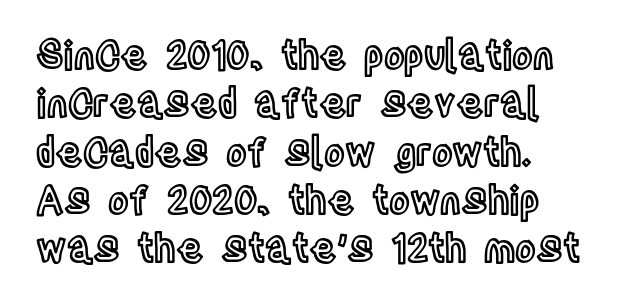
{"italic": "no", "width": "condensed", "x_height": "large", "monospaced": "no", "underline": "no", "line_spacing_ratio": 1.24, "letter_spacing": "normal", "letter_spacing_em": 0.0, "glyph_px": 39}
